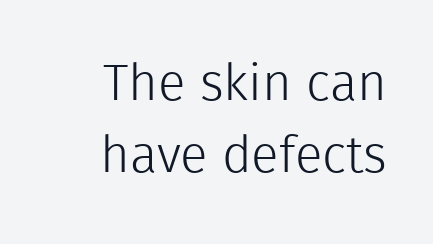
The image shows 51 px light sans-serif type, upright; set right-aligned, normal line spacing (1.41x), normal letter spacing, not underlined; a medium x-height.
